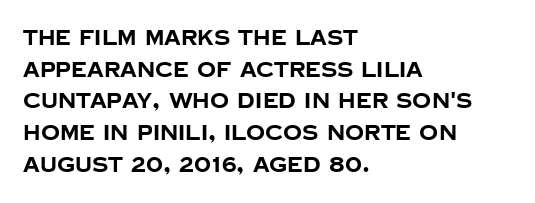
The image shows 21 px bold type, upright; set left-aligned, normal line spacing (1.51x), normal letter spacing, not underlined.
